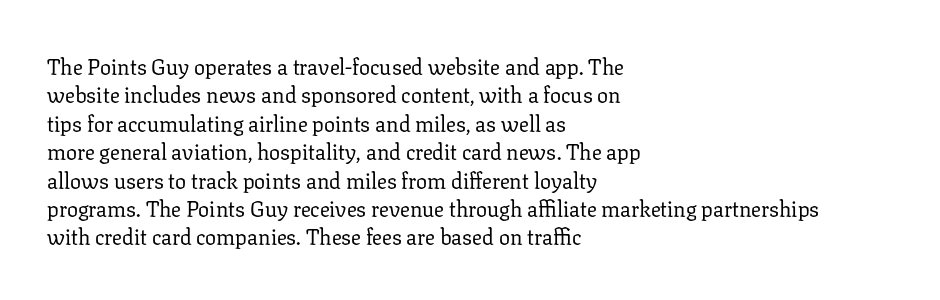
{"italic": "no", "bold": "no", "underline": "no", "align": "left", "line_spacing": "normal", "line_spacing_ratio": 1.29, "letter_spacing": "normal", "letter_spacing_em": 0.0, "glyph_px": 22}
